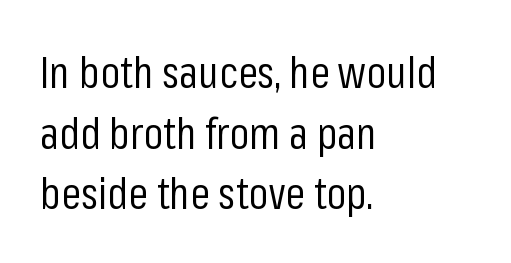
{"serif": "no", "italic": "no", "bold": "no", "weight": "regular", "width": "condensed", "stroke_contrast": "low", "x_height": "medium", "monospaced": "no", "underline": "no", "align": "left", "line_spacing": "normal", "line_spacing_ratio": 1.38, "letter_spacing": "normal", "letter_spacing_em": 0.0, "glyph_px": 44}
